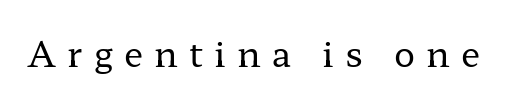
{"serif": "yes", "italic": "no", "bold": "no", "weight": "regular", "width": "wide", "stroke_contrast": "low", "x_height": "medium", "monospaced": "no", "underline": "no", "letter_spacing": "wide", "letter_spacing_em": 0.32, "glyph_px": 35}
